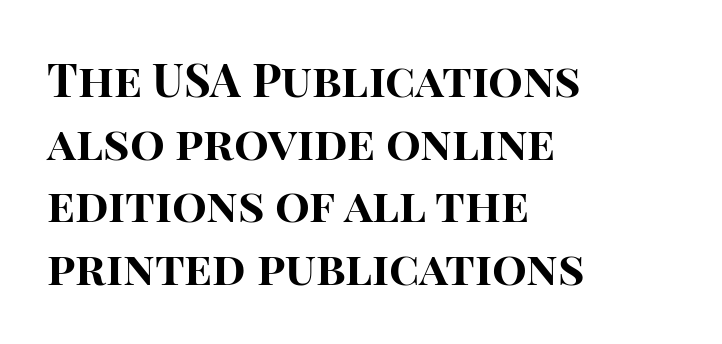
{"serif": "no", "italic": "no", "bold": "yes", "weight": "bold", "width": "normal", "stroke_contrast": "high", "x_height": "large", "monospaced": "no", "underline": "no", "align": "left", "line_spacing": "normal", "line_spacing_ratio": 1.36, "letter_spacing": "normal", "letter_spacing_em": 0.0, "glyph_px": 46}
